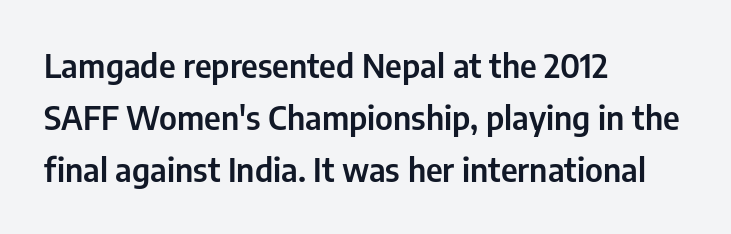
The image shows 33 px condensed sans-serif type, upright; set left-aligned, normal line spacing (1.57x), normal letter spacing, not underlined; low stroke contrast and a medium x-height.
